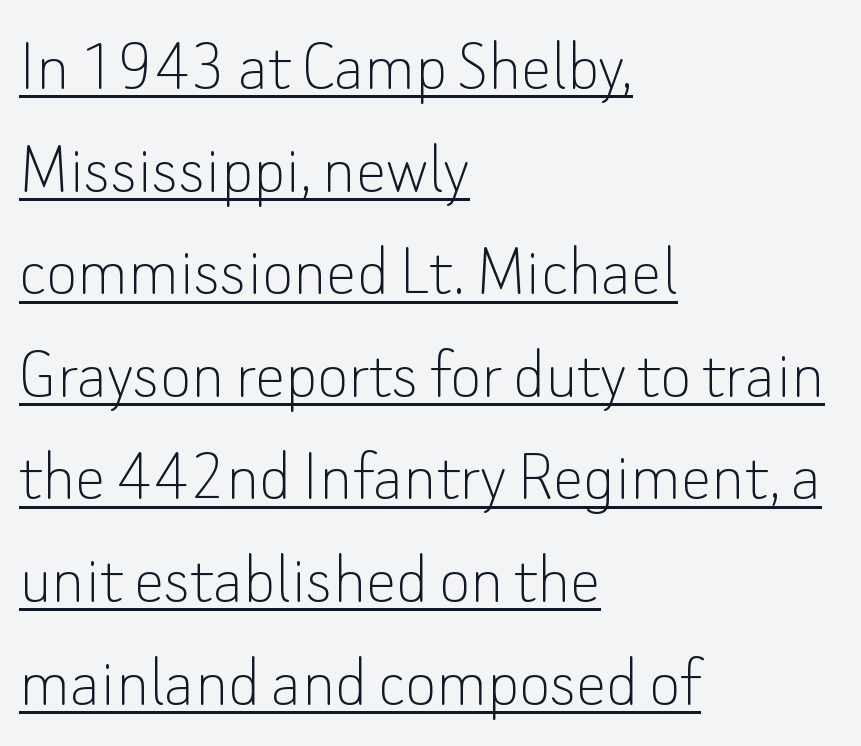
Q: Is the text bold? A: No.
Q: Is the text italic (slanted)? A: No, it is upright.
Q: Is the typeface a serif or a sans-serif typeface? A: Sans-serif.
Q: Is the text underlined? A: Yes.
Q: How is the paragraph aligned? A: Left-aligned.
Q: Is the spacing between letters normal or unusually wide? A: Normal.
Q: Is the spacing between lines tight, normal or loose? A: Normal.
Q: Width (condensed, normal, or wide)? A: Normal.
Q: Stroke contrast? A: Low.
Q: x-height? A: Small.
Q: Monospaced? A: No.
